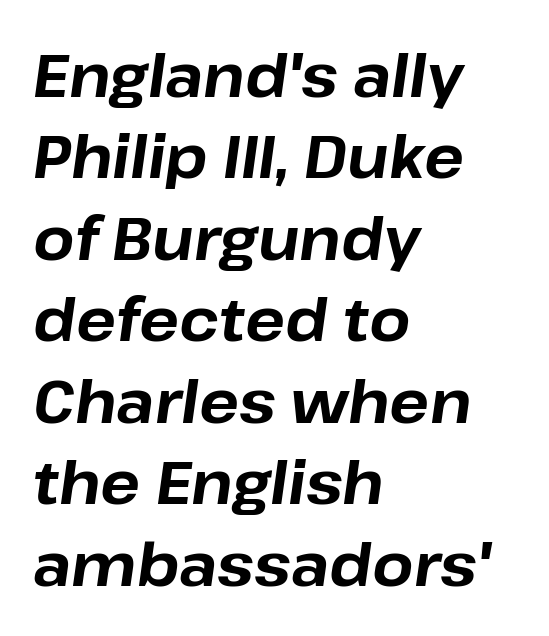
{"italic": "yes", "lean": "right", "slant_degrees": 8, "bold": "yes", "weight": "bold", "width": "normal", "stroke_contrast": "low", "x_height": "medium", "monospaced": "no", "underline": "no", "align": "left", "line_spacing": "normal", "line_spacing_ratio": 1.38, "letter_spacing": "normal", "letter_spacing_em": 0.0, "glyph_px": 59}
